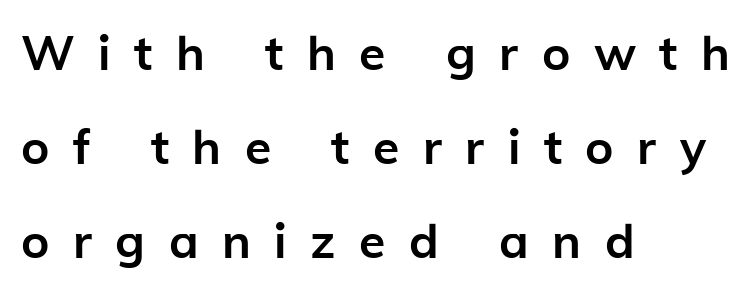
Q: Is the text bold? A: Yes.
Q: Is the text italic (slanted)? A: No, it is upright.
Q: Is the typeface a serif or a sans-serif typeface? A: Sans-serif.
Q: Is the text underlined? A: No.
Q: How is the paragraph aligned? A: Left-aligned.
Q: Is the spacing between letters normal or unusually wide? A: Unusually wide.
Q: Is the spacing between lines tight, normal or loose? A: Loose.
Q: Width (condensed, normal, or wide)? A: Normal.
Q: Stroke contrast? A: Low.
Q: x-height? A: Medium.
Q: Monospaced? A: No.
